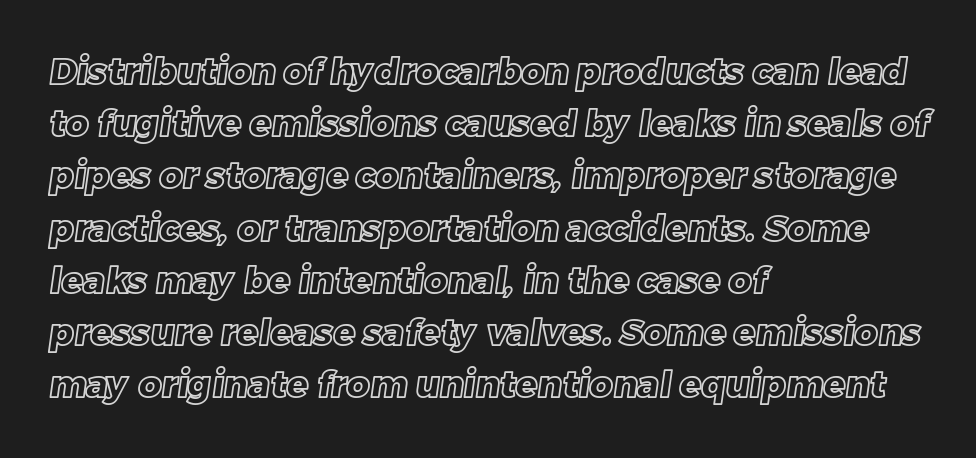
One-word summary of the alignment: left. Descender tails drop into unmarked territory. Here the designer chose a conventional face with non-uniform glyph widths. This sample uses plain, unmodified letter spacing. The space between consecutive lines is moderate.
